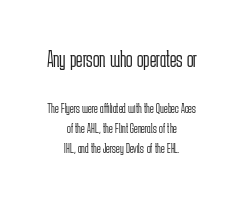
Q: Is the text bold? A: No.
Q: Is the text italic (slanted)? A: No, it is upright.
Q: Is the text underlined? A: No.
Q: How is the paragraph aligned? A: Centered.
Q: Is the spacing between letters normal or unusually wide? A: Normal.
Q: Is the spacing between lines tight, normal or loose? A: Normal.
Q: Which block of text is set in a larger size, the first (top) or the second (bottom)? A: The first (top) one.
